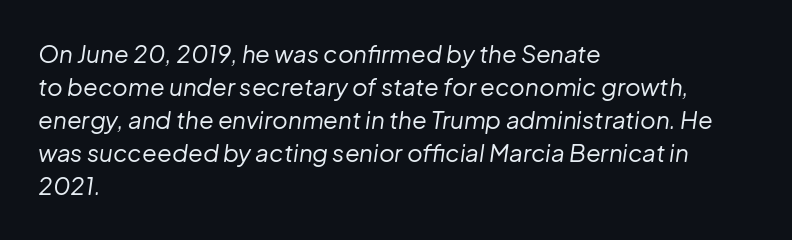
{"italic": "yes", "lean": "right", "slant_degrees": 8, "bold": "no", "underline": "no", "align": "left", "line_spacing": "normal", "line_spacing_ratio": 1.38, "letter_spacing": "normal", "letter_spacing_em": 0.0, "glyph_px": 24}
